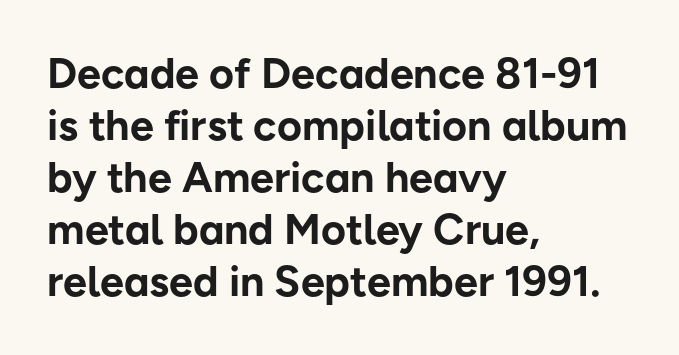
Type without underlining. A roman cut, with each character standing at attention. Grotesque or geometric, the face here clearly has no serifs. Casual observation: everything's shoved over to the left. Is the type bold? Yes — the strokes are clearly thick and heavy. You could not count columns in this text — the font is proportionally spaced.
